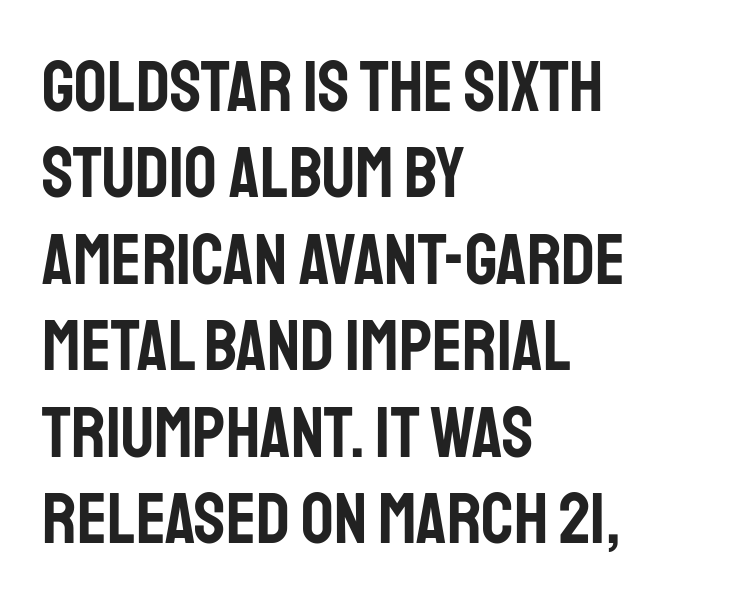
Q: Is the text italic (slanted)? A: No, it is upright.
Q: Is the typeface a serif or a sans-serif typeface? A: Sans-serif.
Q: Is the text underlined? A: No.
Q: How is the paragraph aligned? A: Left-aligned.
Q: Is the spacing between letters normal or unusually wide? A: Normal.
Q: Width (condensed, normal, or wide)? A: Condensed.
Q: Stroke contrast? A: Low.
Q: x-height? A: Large.
Q: Monospaced? A: No.
